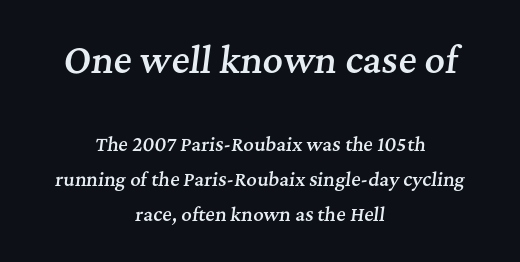
The image shows 35 px semibold serif type, italic (leaning right); set centered, loose line spacing (1.95x), normal letter spacing, not underlined; the first (top) block is 1.94x larger; medium stroke contrast and a medium x-height.
